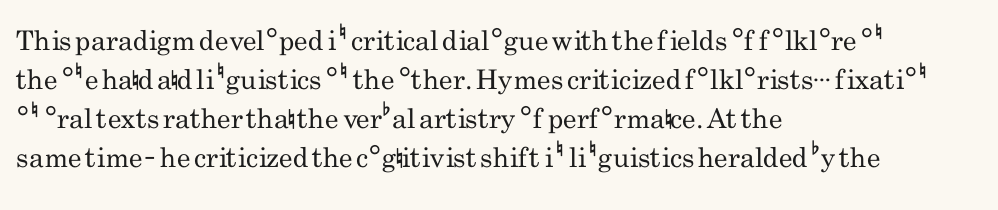
{"italic": "no", "bold": "no", "underline": "no", "align": "left", "line_spacing": "normal", "line_spacing_ratio": 1.44, "letter_spacing": "normal", "letter_spacing_em": 0.0, "glyph_px": 27}
